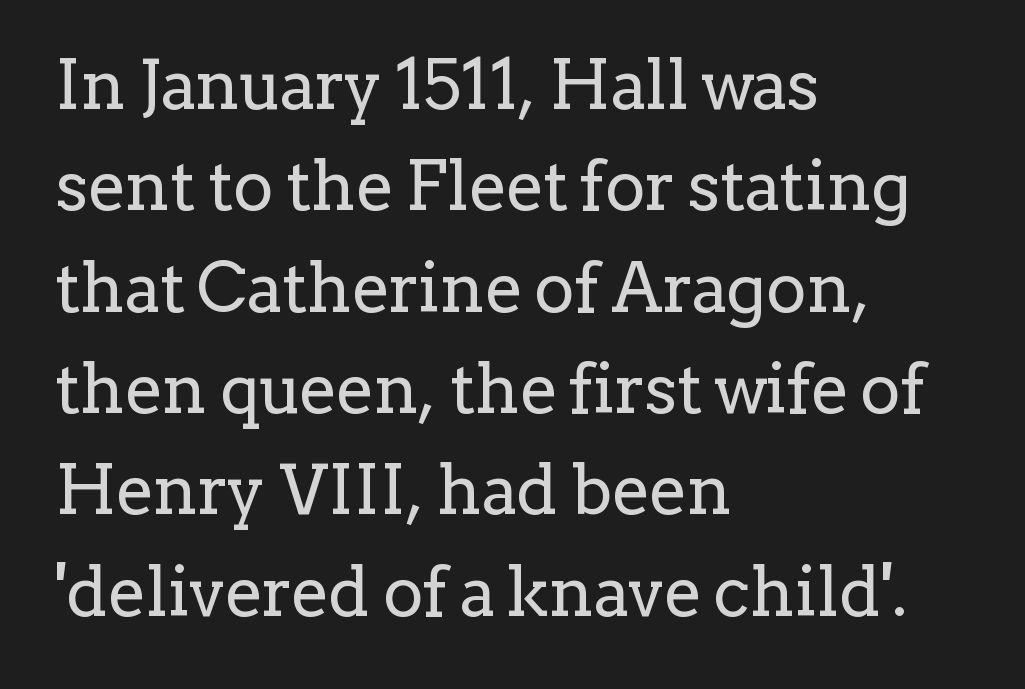
Q: Is the text bold? A: No.
Q: Is the text italic (slanted)? A: No, it is upright.
Q: Is the typeface a serif or a sans-serif typeface? A: Serif.
Q: Is the text underlined? A: No.
Q: How is the paragraph aligned? A: Left-aligned.
Q: Is the spacing between letters normal or unusually wide? A: Normal.
Q: Is the spacing between lines tight, normal or loose? A: Normal.
Q: Width (condensed, normal, or wide)? A: Normal.
Q: Stroke contrast? A: Low.
Q: x-height? A: Medium.
Q: Monospaced? A: No.
